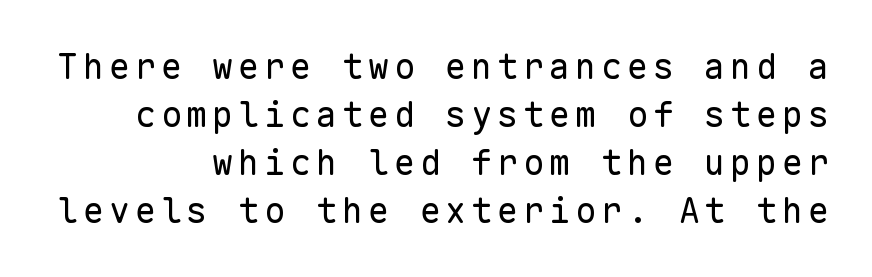
What kind of face is this? One without serifs — a sans. The string is rendered with underlining switched off. Alignment: flush right. Do the characters align in a grid? Yes, the font is monospaced.
